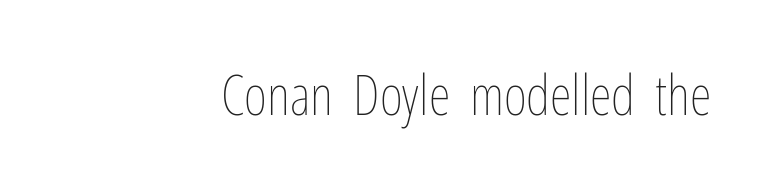
The image shows 56 px thin, condensed type, upright; set right-aligned, normal letter spacing, not underlined; low stroke contrast and a medium x-height.
